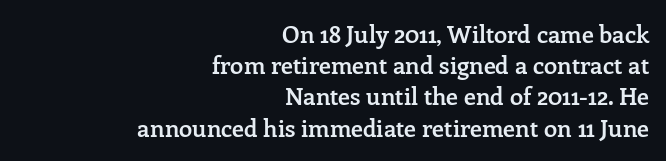
The image shows 24 px text type, upright; set right-aligned, normal line spacing (1.3x), normal letter spacing, not underlined.
